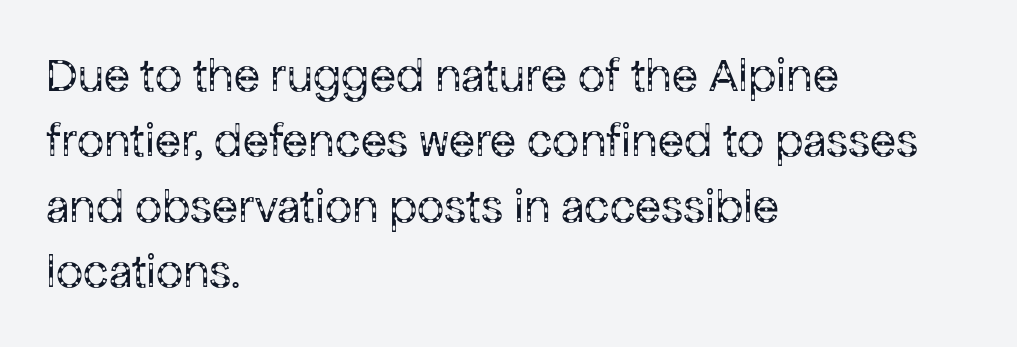
Q: Is the text bold? A: No.
Q: Is the text italic (slanted)? A: No, it is upright.
Q: Is the typeface a serif or a sans-serif typeface? A: Sans-serif.
Q: Is the text underlined? A: No.
Q: How is the paragraph aligned? A: Left-aligned.
Q: Is the spacing between letters normal or unusually wide? A: Normal.
Q: Is the spacing between lines tight, normal or loose? A: Normal.
Q: Width (condensed, normal, or wide)? A: Normal.
Q: Stroke contrast? A: Low.
Q: x-height? A: Medium.
Q: Monospaced? A: No.
